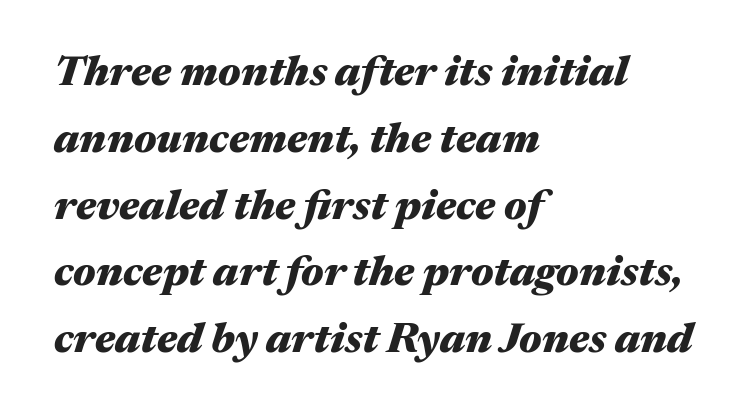
Each glyph is drawn with heavy, bold strokes. Compared with a centered layout, this one pins lines to the left instead. Has an underline been added? It has not. One glance says typical: line gaps are just what's usual.
